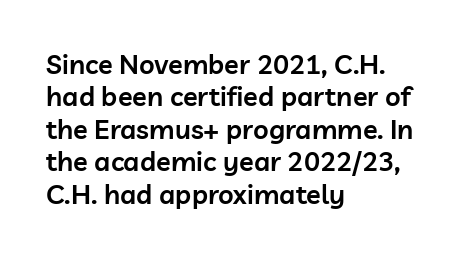
Q: Is the text bold? A: Semi-bold.
Q: Is the text italic (slanted)? A: No, it is upright.
Q: Is the text underlined? A: No.
Q: How is the paragraph aligned? A: Left-aligned.
Q: Is the spacing between letters normal or unusually wide? A: Normal.
